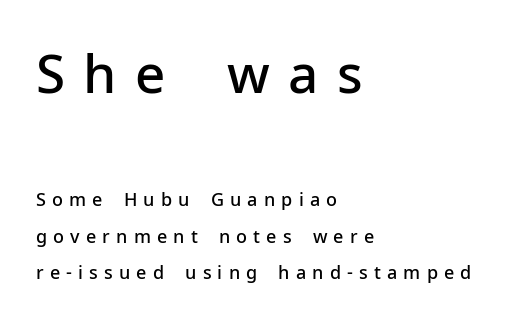
Emphasis by weight is partial: semibold. Is the lower block the larger one? No — the upper block carries the bigger type. Classification — sans serif. These lines are set flush left with a ragged right edge.
